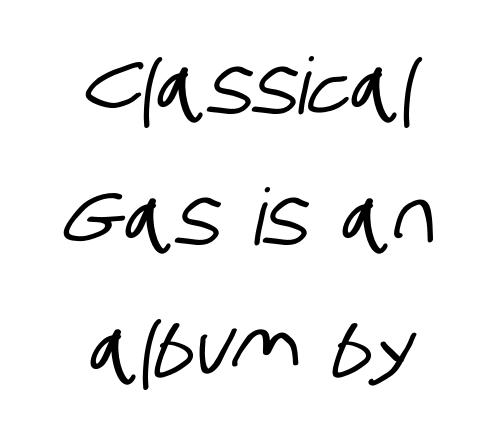
Vertical spacing — default. The gap between lines stays unmarked. The glyphs in this specimen are sans serif. The face used here is rendered with its standard letterfit. Line starts and ends both wander, symmetrically. The passage shown is typed in a proportional face where columns would drift.
